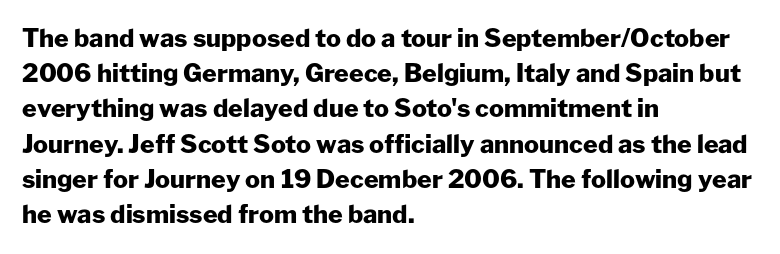
The image shows 25 px bold type, upright; set left-aligned, normal line spacing (1.41x), normal letter spacing, not underlined.
